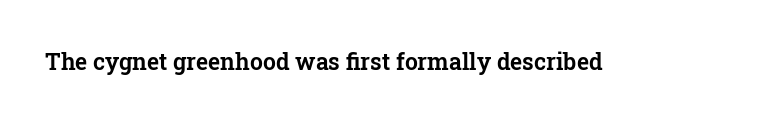
Q: Is the text italic (slanted)? A: No, it is upright.
Q: Is the text underlined? A: No.
Q: Is the spacing between letters normal or unusually wide? A: Normal.
